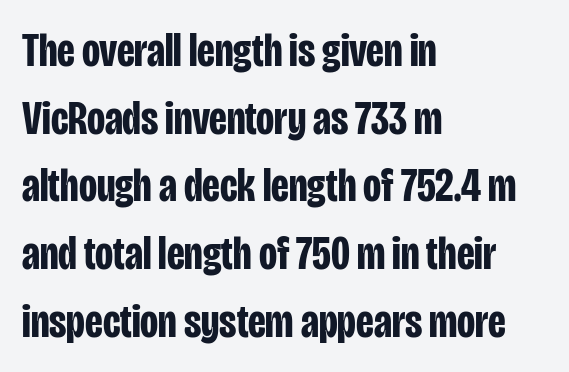
Does the leading feel generous? No, just average. Does the type have serifs? No, each stem ends abruptly. Ascenders rise straight up at ninety degrees. The lines are quadded left. Glance below the letters and you will spot only blank space.
